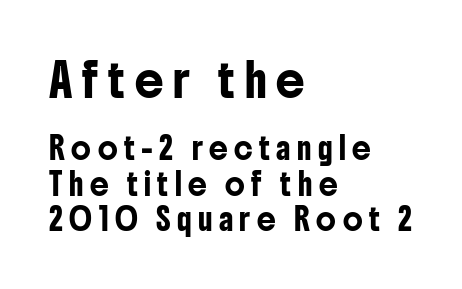
{"serif": "no", "italic": "no", "width": "condensed", "stroke_contrast": "low", "x_height": "medium", "monospaced": "no", "underline": "no", "align": "left", "line_spacing": "normal", "line_spacing_ratio": 1.68, "letter_spacing": "wide", "letter_spacing_em": 0.31, "larger_block": "first", "size_ratio": 1.52, "glyph_px": 32}
